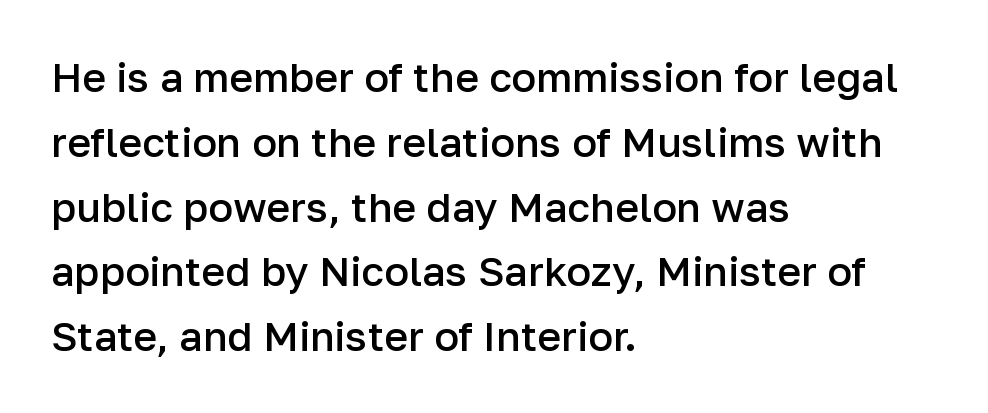
Observe the ordinary spacing: letters are neighbours, not strangers. The passage shown is semibold, sitting just below true bold. A classic flush-left, rag-right setting is used for this passage. This rendering employs a face without finishing strokes, i.e., a sans-serif. Upright lettering throughout.
